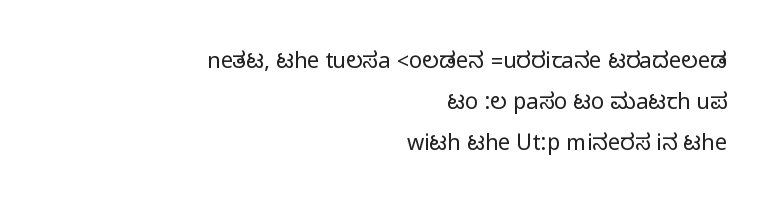
{"italic": "no", "underline": "no", "align": "right", "line_spacing_ratio": 1.87, "letter_spacing": "normal", "letter_spacing_em": 0.0, "glyph_px": 22}
